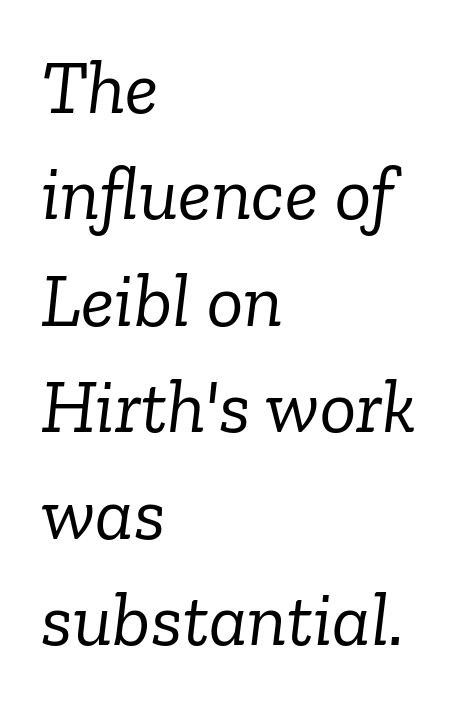
Compared with a typical body face, this is equally light or lighter still. Quick note: interline space is typical. The face used here is proportionally spaced, like ordinary book or web type. Does the lettering tilt? It does — this is italic. The type family on display is of the serif kind.
